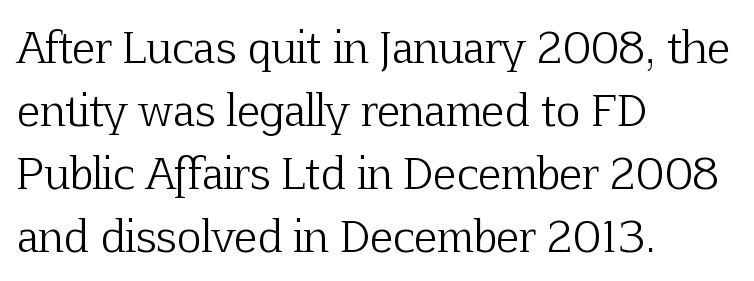
The image shows 42 px light serif type, upright; set left-aligned, normal line spacing (1.5x), normal letter spacing, not underlined; low stroke contrast and a medium x-height.
